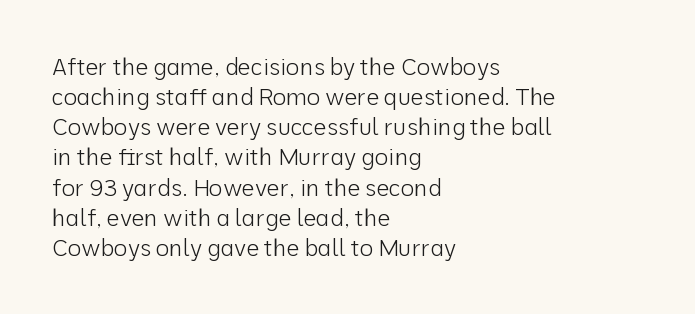
{"italic": "no", "bold": "no", "underline": "no", "align": "left", "line_spacing": "normal", "line_spacing_ratio": 1.31, "letter_spacing": "normal", "letter_spacing_em": 0.0, "glyph_px": 23}
